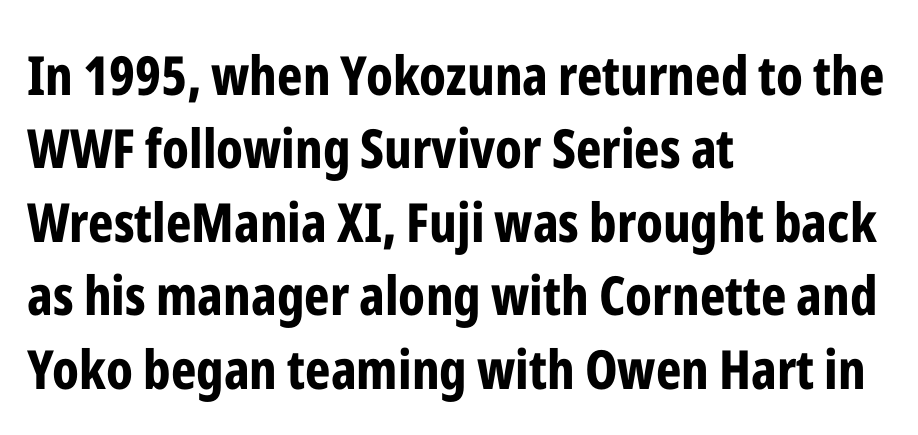
How heavy is the stroke? Heavy — this is a bold. These lines are set flush left with a ragged right edge. Compared with typical body copy, the letter spacing here is the same. The rendering shows plain stroke endings on the letterforms — a sans-serif design. The words here are not underlined.
